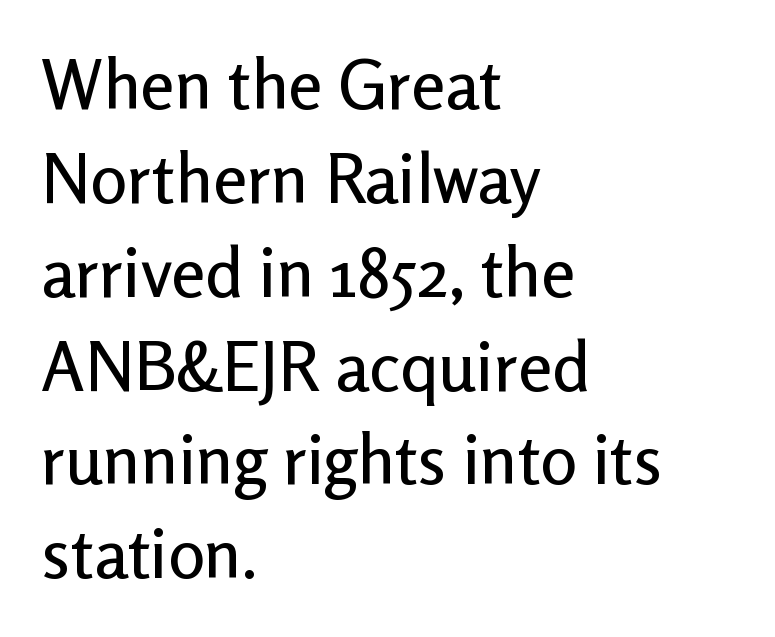
The image shows 69 px sans-serif type, upright; set left-aligned, normal line spacing (1.36x), normal letter spacing, not underlined; low stroke contrast and a medium x-height.
